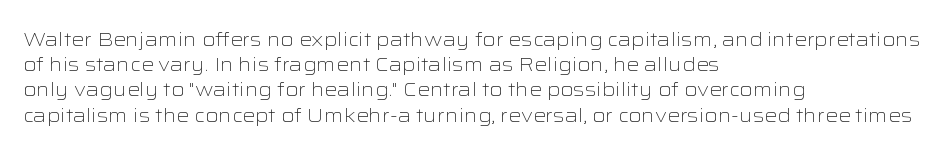
{"italic": "no", "bold": "no", "underline": "no", "align": "left", "line_spacing": "normal", "line_spacing_ratio": 1.26, "letter_spacing": "normal", "letter_spacing_em": 0.0, "glyph_px": 20}
